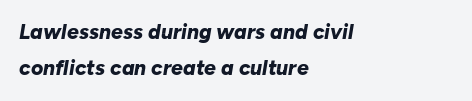
Q: Is the text bold? A: Yes.
Q: Is the text italic (slanted)? A: Yes, it leans right by about 10 degrees.
Q: Is the text underlined? A: No.
Q: How is the paragraph aligned? A: Left-aligned.
Q: Is the spacing between letters normal or unusually wide? A: Normal.
